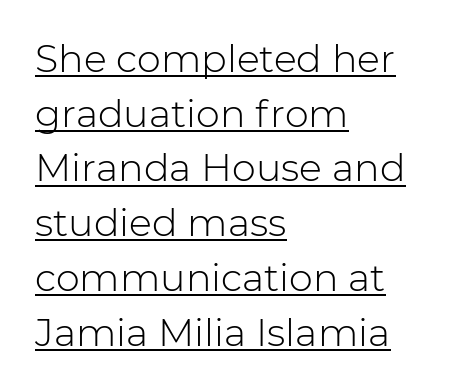
Stems and bowls with no extra thickness — not bold. In CSS terms this would be text-align: left. The space between consecutive lines is moderate. The glyphs are accompanied by a horizontal stroke just below them. Nobody touched the tracking dial on this one.
